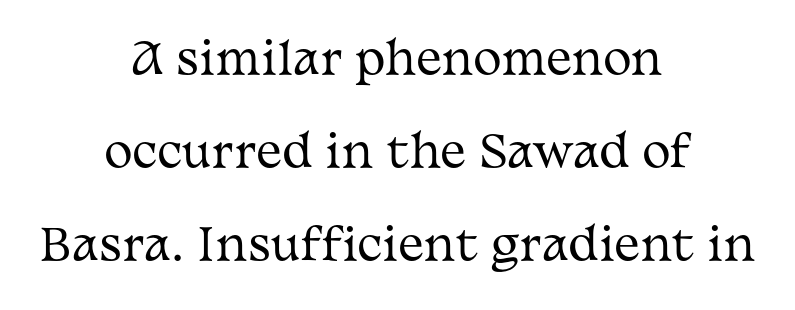
{"serif": "yes", "italic": "no", "bold": "no", "weight": "regular", "width": "wide", "stroke_contrast": "medium", "x_height": "medium", "monospaced": "no", "underline": "no", "align": "center", "line_spacing": "loose", "line_spacing_ratio": 2.16, "letter_spacing": "normal", "letter_spacing_em": 0.0, "glyph_px": 43}
